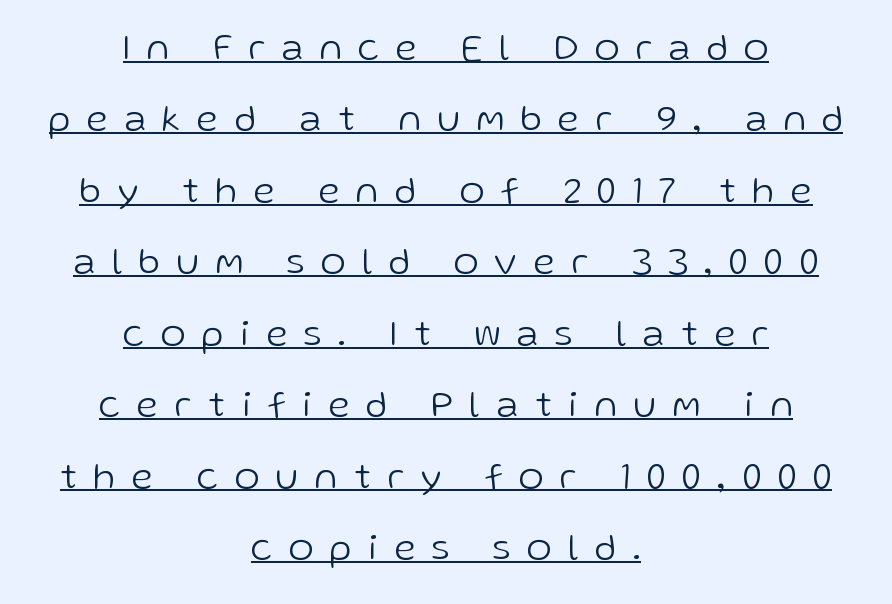
The image shows 38 px light sans-serif type, upright; set centered, line spacing 1.88x, unusually wide letter spacing (+0.44 em), underlined; low stroke contrast and a medium x-height.
